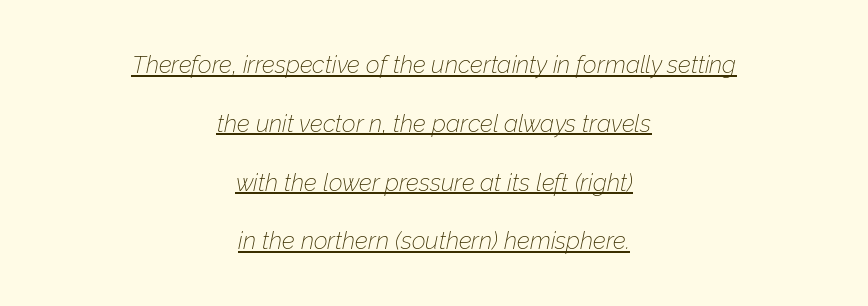
The image shows 24 px text type, italic (leaning right); set centered, loose line spacing (2.45x), normal letter spacing, underlined.
